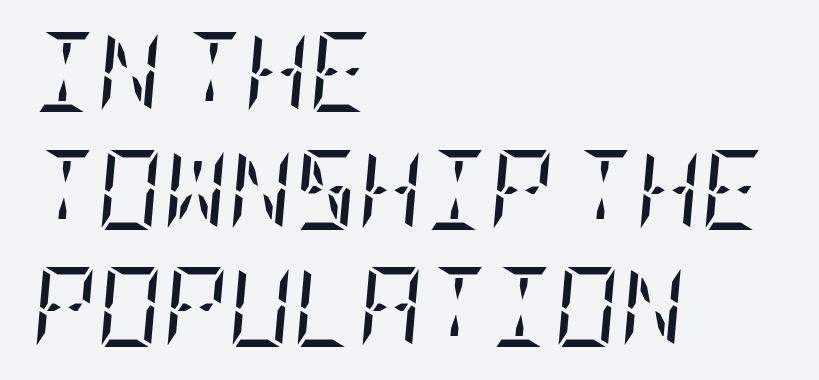
The image shows 80 px regular-weight, condensed serif type, italic (leaning right); set left-aligned, normal line spacing (1.47x), normal letter spacing, not underlined; low stroke contrast and a large x-height.
